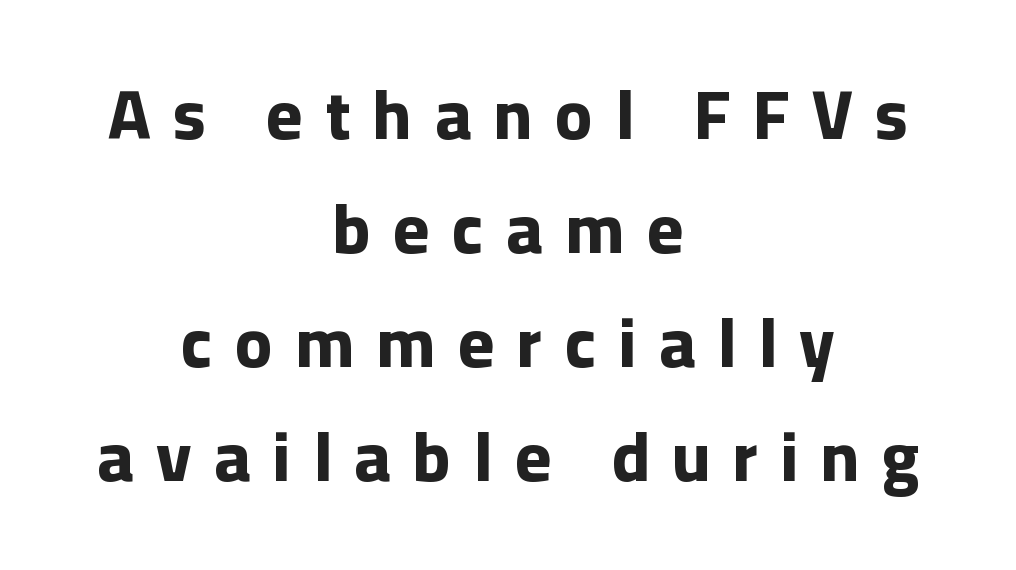
Q: Is the text bold? A: Yes.
Q: Is the text italic (slanted)? A: No, it is upright.
Q: Is the typeface a serif or a sans-serif typeface? A: Sans-serif.
Q: Is the text underlined? A: No.
Q: How is the paragraph aligned? A: Centered.
Q: Is the spacing between letters normal or unusually wide? A: Unusually wide.
Q: Is the spacing between lines tight, normal or loose? A: Normal.
Q: Width (condensed, normal, or wide)? A: Normal.
Q: Stroke contrast? A: Low.
Q: x-height? A: Medium.
Q: Monospaced? A: No.
